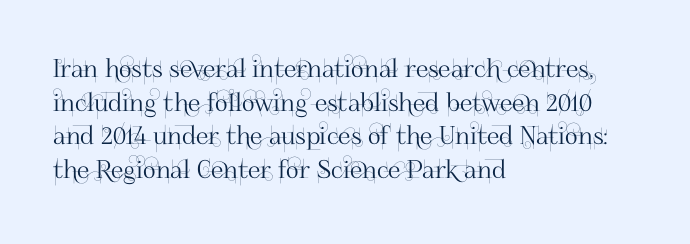
The image shows 25 px text type, upright; set left-aligned, normal line spacing (1.35x), normal letter spacing, not underlined.
